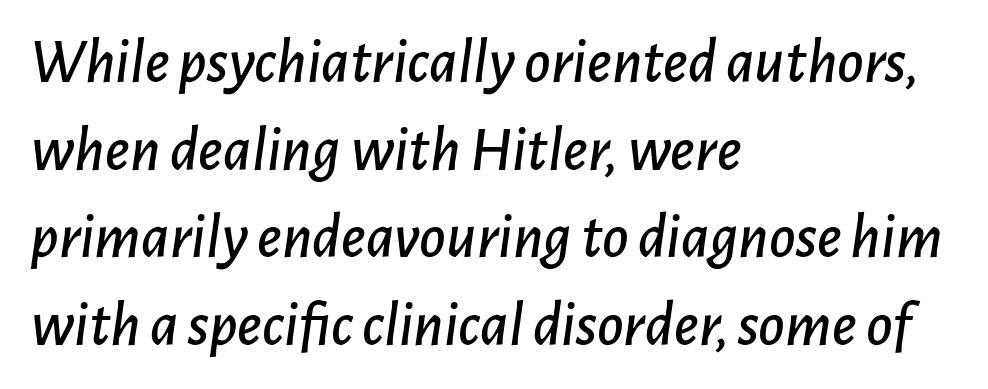
The image shows 64 px text type, italic (leaning right); set left-aligned, normal line spacing (1.37x), normal letter spacing, not underlined; low stroke contrast and a medium x-height.
